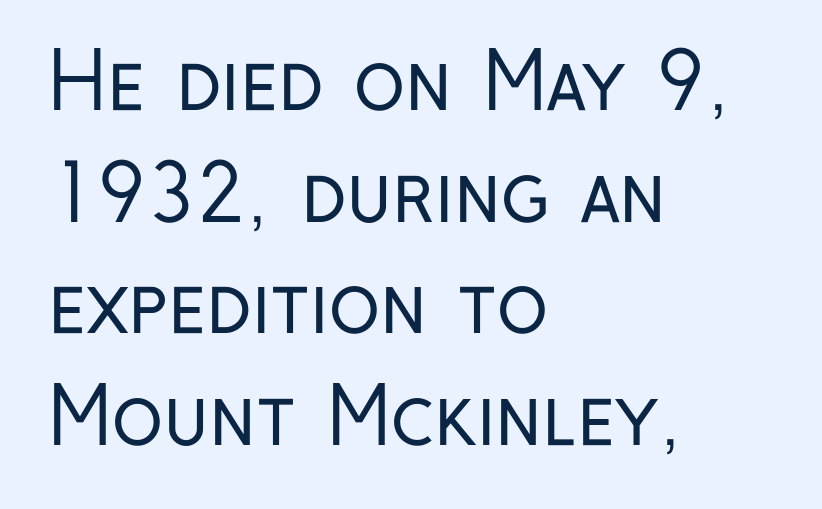
Q: Is the text bold? A: No.
Q: Is the text italic (slanted)? A: No, it is upright.
Q: Is the typeface a serif or a sans-serif typeface? A: Sans-serif.
Q: Is the text underlined? A: No.
Q: How is the paragraph aligned? A: Left-aligned.
Q: Is the spacing between letters normal or unusually wide? A: Normal.
Q: Is the spacing between lines tight, normal or loose? A: Normal.
Q: Width (condensed, normal, or wide)? A: Condensed.
Q: Stroke contrast? A: Low.
Q: x-height? A: Medium.
Q: Monospaced? A: No.
